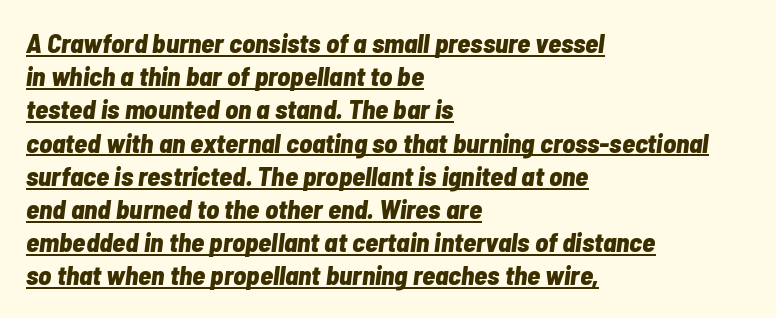
A dark, heavy texture on the line: the type is bold. The face used here appears with an underline applied. Short and long lines alike share a common starting point at left. This sample uses an oblique cut, with every glyph tilted off the vertical.
